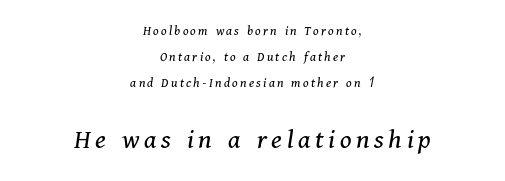
The rendering uses natural spacing where letterforms have individual widths. Any mark beneath the type? The region is blank. Vertical stems look standard width or narrower in stroke. Characters are canted at an angle relative to the baseline's perpendicular.
